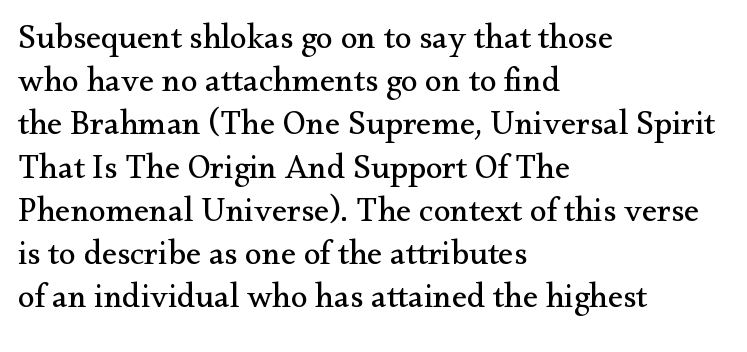
Q: Is the text bold? A: No.
Q: Is the text italic (slanted)? A: No, it is upright.
Q: Is the typeface a serif or a sans-serif typeface? A: Serif.
Q: Is the text underlined? A: No.
Q: How is the paragraph aligned? A: Left-aligned.
Q: Is the spacing between letters normal or unusually wide? A: Normal.
Q: Is the spacing between lines tight, normal or loose? A: Normal.
Q: Width (condensed, normal, or wide)? A: Normal.
Q: Stroke contrast? A: Medium.
Q: x-height? A: Small.
Q: Monospaced? A: No.
